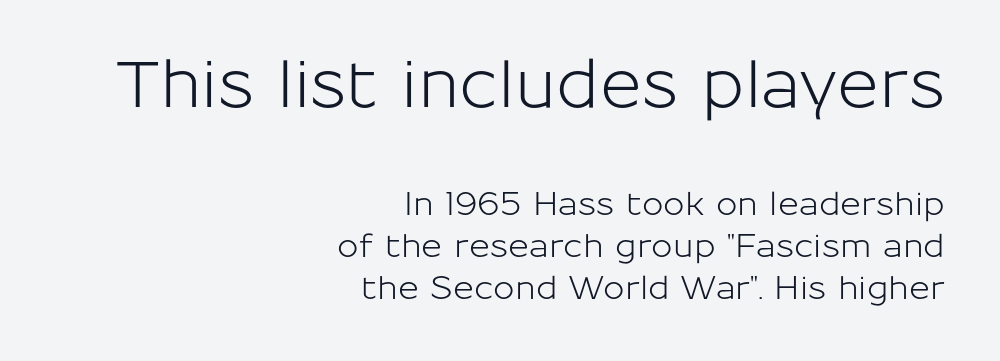
{"serif": "no", "italic": "no", "width": "normal", "stroke_contrast": "low", "x_height": "medium", "monospaced": "no", "underline": "no", "align": "right", "line_spacing": "normal", "line_spacing_ratio": 1.3, "letter_spacing": "normal", "letter_spacing_em": 0.0, "larger_block": "first", "size_ratio": 2.0, "glyph_px": 64}
